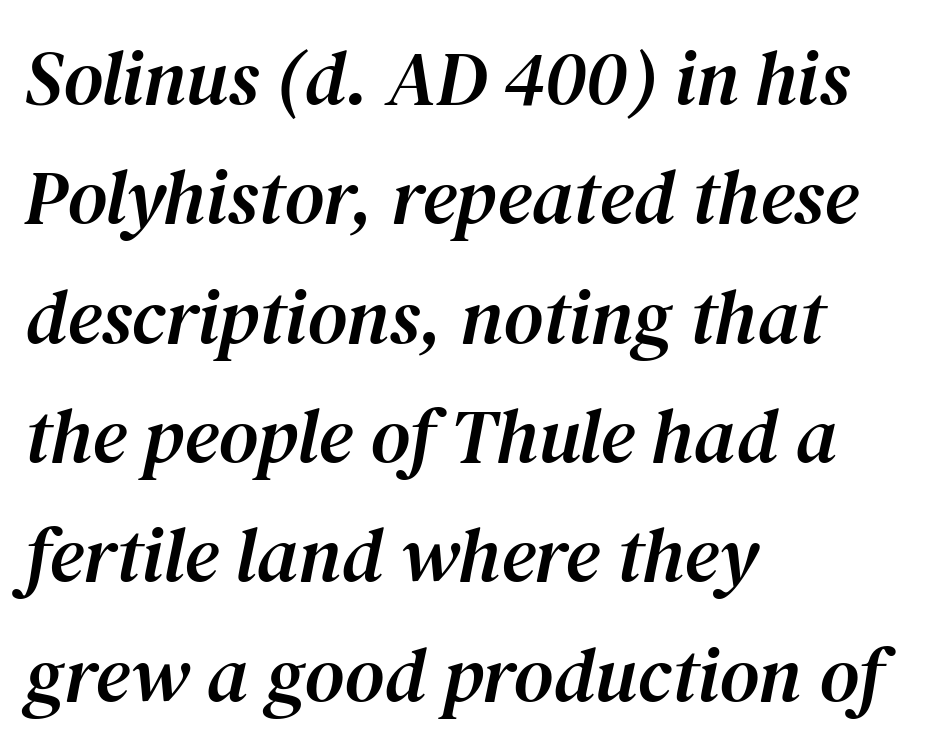
The image shows 77 px serif type, italic (leaning right); set left-aligned, normal line spacing (1.55x), normal letter spacing, not underlined; medium stroke contrast and a medium x-height.
